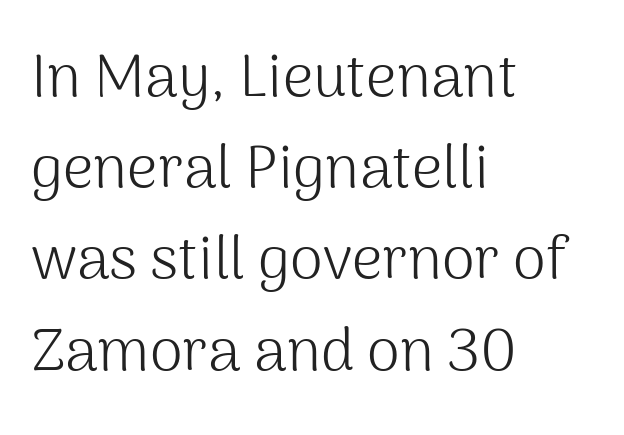
Q: Is the text bold? A: No.
Q: Is the text italic (slanted)? A: No, it is upright.
Q: Is the typeface a serif or a sans-serif typeface? A: Sans-serif.
Q: Is the text underlined? A: No.
Q: How is the paragraph aligned? A: Left-aligned.
Q: Is the spacing between letters normal or unusually wide? A: Normal.
Q: Is the spacing between lines tight, normal or loose? A: Normal.
Q: Width (condensed, normal, or wide)? A: Normal.
Q: Stroke contrast? A: Medium.
Q: x-height? A: Medium.
Q: Monospaced? A: No.
